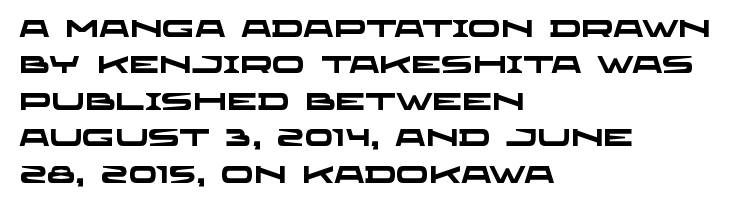
{"bold": "yes", "underline": "no", "align": "left", "line_spacing": "normal", "line_spacing_ratio": 1.52, "letter_spacing": "normal", "letter_spacing_em": 0.0, "glyph_px": 24}
